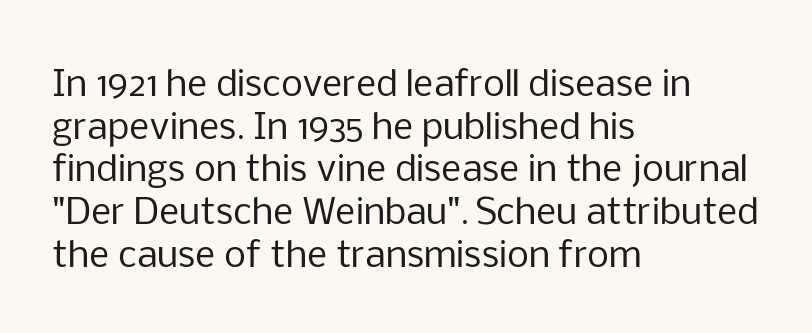
{"serif": "no", "italic": "no", "bold": "no", "weight": "regular", "width": "normal", "stroke_contrast": "low", "x_height": "medium", "monospaced": "no", "underline": "no", "align": "left", "line_spacing_ratio": 1.22, "letter_spacing": "normal", "letter_spacing_em": 0.0, "glyph_px": 35}
